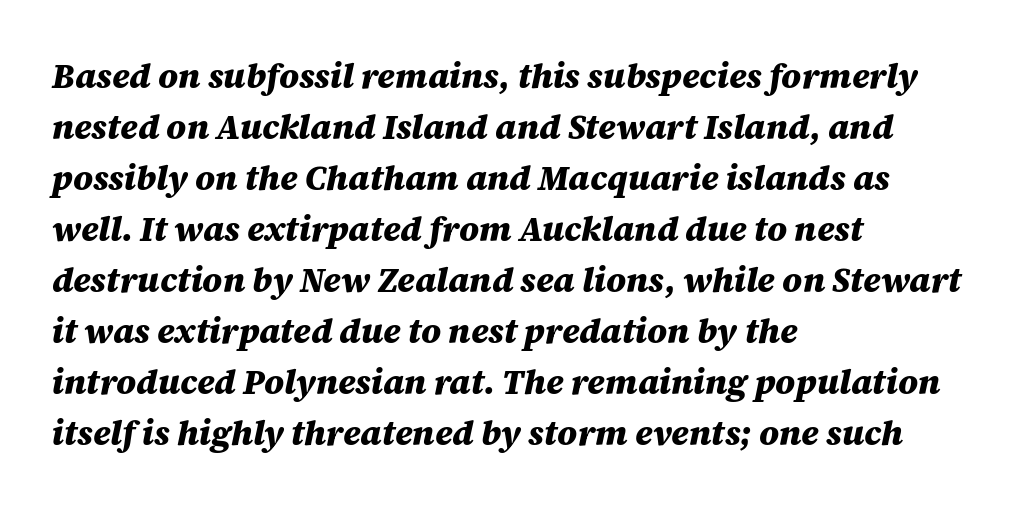
{"italic": "yes", "lean": "right", "slant_degrees": 12, "bold": "yes", "weight": "heavy", "width": "normal", "stroke_contrast": "medium", "x_height": "large", "monospaced": "no", "underline": "no", "align": "left", "line_spacing": "normal", "line_spacing_ratio": 1.5, "letter_spacing": "normal", "letter_spacing_em": 0.0, "glyph_px": 34}
